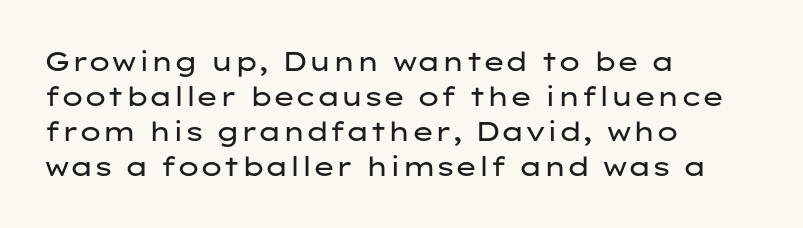
Q: Is the text bold? A: No.
Q: Is the text italic (slanted)? A: No, it is upright.
Q: Is the text underlined? A: No.
Q: How is the paragraph aligned? A: Left-aligned.
Q: Is the spacing between letters normal or unusually wide? A: Normal.
Q: Is the spacing between lines tight, normal or loose? A: Normal.
